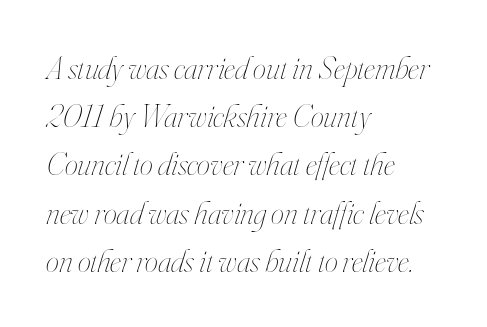
The image shows 33 px thin, condensed type, italic (leaning right); set left-aligned, normal line spacing (1.46x), normal letter spacing, not underlined; high stroke contrast and a small x-height.
